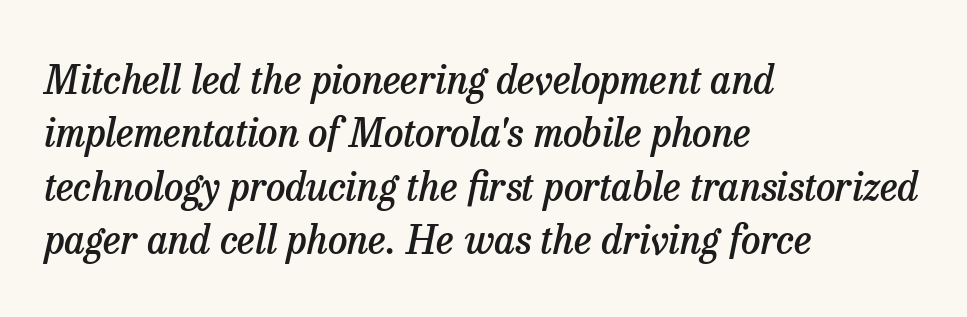
{"serif": "yes", "italic": "yes", "lean": "right", "slant_degrees": 13, "bold": "semi", "weight": "semibold", "width": "normal", "stroke_contrast": "low", "x_height": "medium", "monospaced": "no", "underline": "no", "align": "left", "line_spacing": "normal", "line_spacing_ratio": 1.37, "letter_spacing": "normal", "letter_spacing_em": 0.0, "glyph_px": 39}
